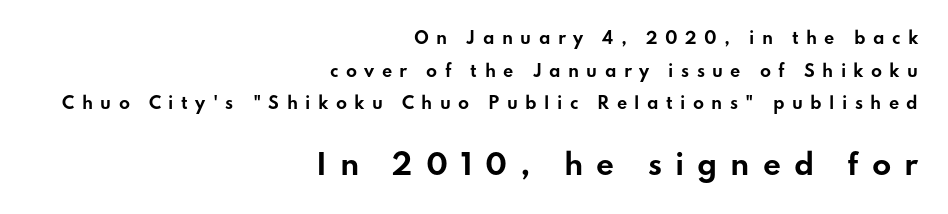
The image shows 28 px bold, wide sans-serif type, upright; set right-aligned, loose line spacing (2.04x), unusually wide letter spacing (+0.46 em), not underlined; the second (bottom) block is 1.75x larger; low stroke contrast and a small x-height.
